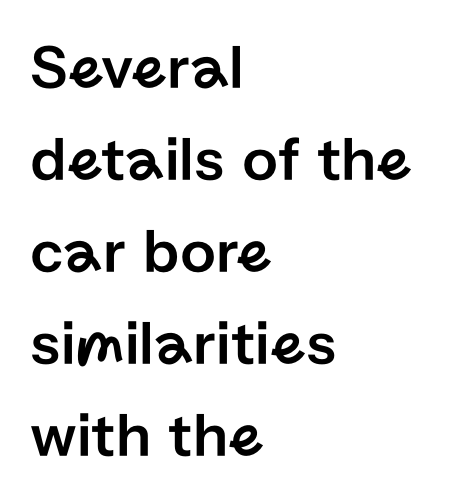
The image shows 63 px sans-serif type, upright; set left-aligned, normal line spacing (1.46x), normal letter spacing, not underlined; low stroke contrast and a medium x-height.
